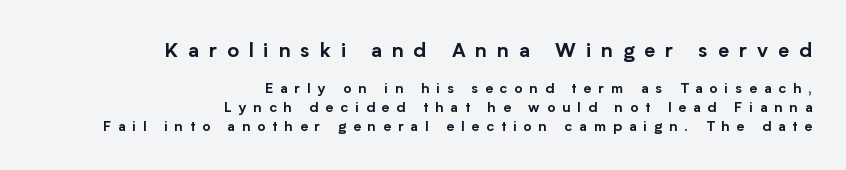
The image shows 20 px text type, upright; set right-aligned, normal line spacing (1.36x), unusually wide letter spacing (+0.5 em), not underlined; the first (top) block is 1.43x larger.
